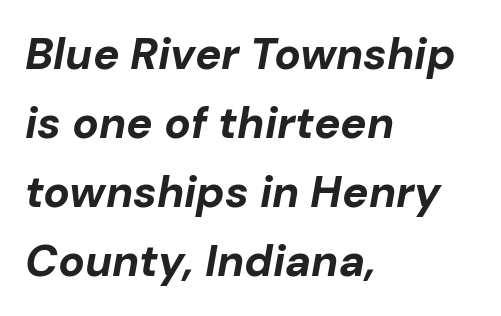
{"italic": "yes", "lean": "right", "slant_degrees": 10, "bold": "yes", "weight": "bold", "width": "normal", "stroke_contrast": "low", "x_height": "medium", "monospaced": "no", "underline": "no", "align": "left", "line_spacing": "normal", "line_spacing_ratio": 1.57, "letter_spacing": "normal", "letter_spacing_em": 0.0, "glyph_px": 44}
